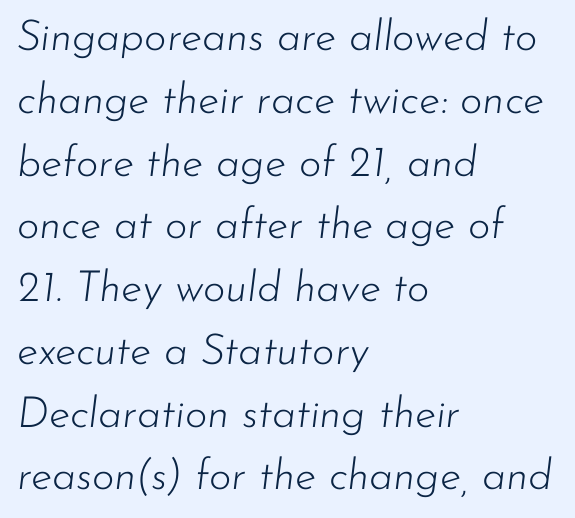
Rendered with sloped, italic letterforms. Horizontal bands of white between lines are of average thickness. Looks like regular typesetting: each glyph gets only the width it needs. This is not heavy type; no bold has been used. This rendering features lettering with no underline.
